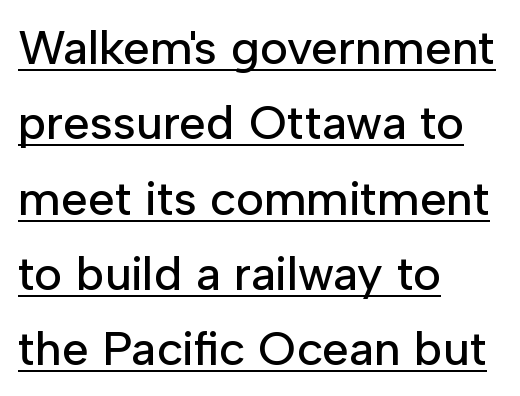
{"serif": "no", "italic": "no", "width": "normal", "stroke_contrast": "low", "x_height": "medium", "monospaced": "no", "underline": "yes", "align": "left", "line_spacing": "normal", "line_spacing_ratio": 1.57, "letter_spacing": "normal", "letter_spacing_em": 0.0, "glyph_px": 48}
